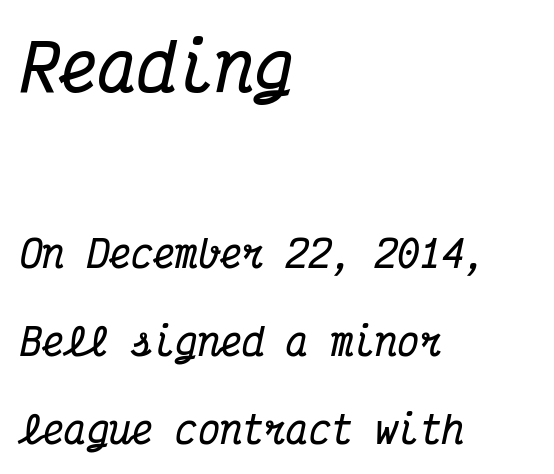
{"serif": "yes", "italic": "yes", "lean": "right", "slant_degrees": 12, "bold": "yes", "weight": "bold", "width": "condensed", "stroke_contrast": "medium", "x_height": "medium", "monospaced": "yes", "underline": "no", "align": "left", "line_spacing": "loose", "line_spacing_ratio": 2.38, "letter_spacing": "normal", "letter_spacing_em": 0.0, "larger_block": "first", "size_ratio": 1.76, "glyph_px": 65}
